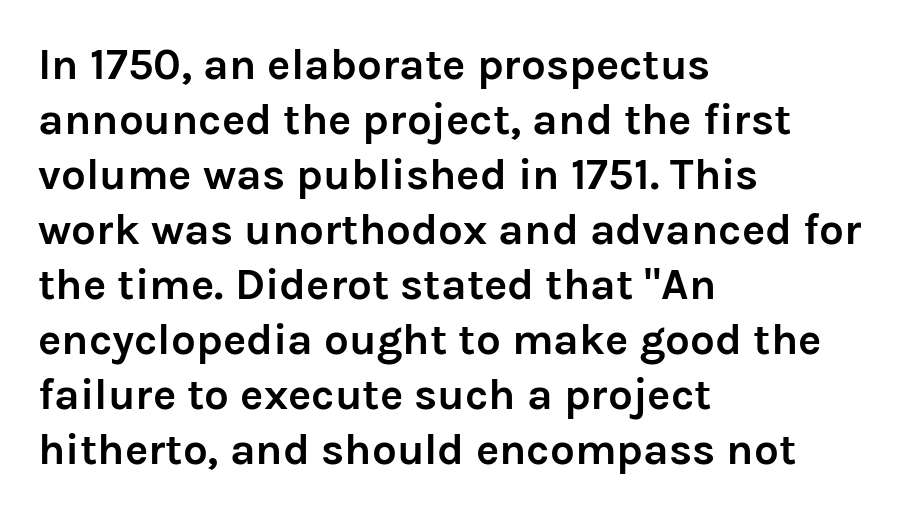
The image shows 44 px semibold sans-serif type, upright; set left-aligned, normal line spacing (1.25x), normal letter spacing, not underlined; low stroke contrast and a medium x-height.
